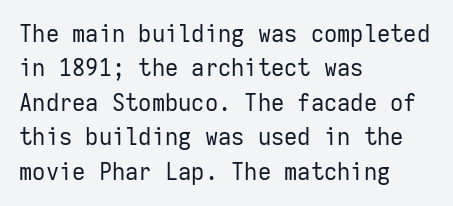
Q: Is the text bold? A: No.
Q: Is the text italic (slanted)? A: No, it is upright.
Q: Is the text underlined? A: No.
Q: How is the paragraph aligned? A: Left-aligned.
Q: Is the spacing between letters normal or unusually wide? A: Normal.
Q: Is the spacing between lines tight, normal or loose? A: Normal.
